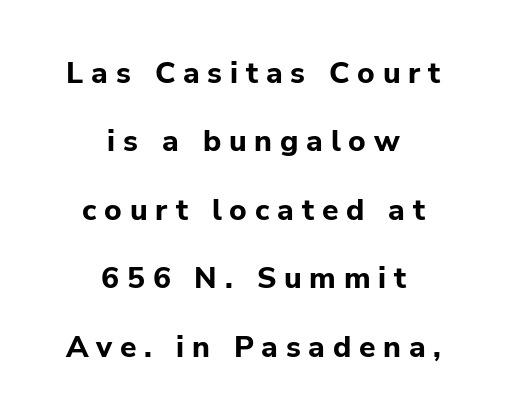
Posture: vertical. Classification — sans serif. The area under the type is left untouched. The type is letterspaced generously, with wide tracking. Compared with typical paragraphs, the rows here are farther apart. The face used here is proportionally spaced, like ordinary book or web type.
